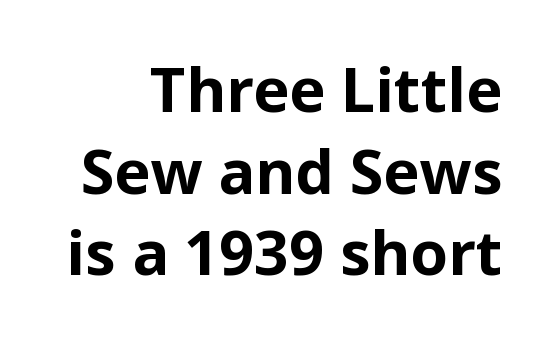
Vertical spacing — default. The specimen reads as upright at a glance. Horizontal alignment here is rightward, an uncommon choice for prose. Each letter keeps its own natural width here, so spacing adapts to shape.
